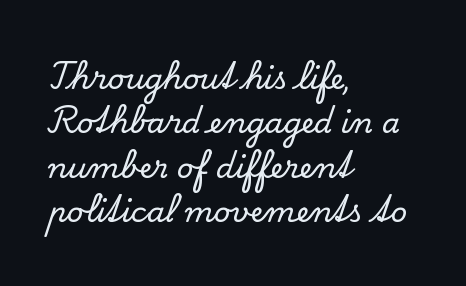
The image shows 29 px serif type; set left-aligned, normal line spacing (1.53x), normal letter spacing, not underlined; low stroke contrast and a small x-height.
